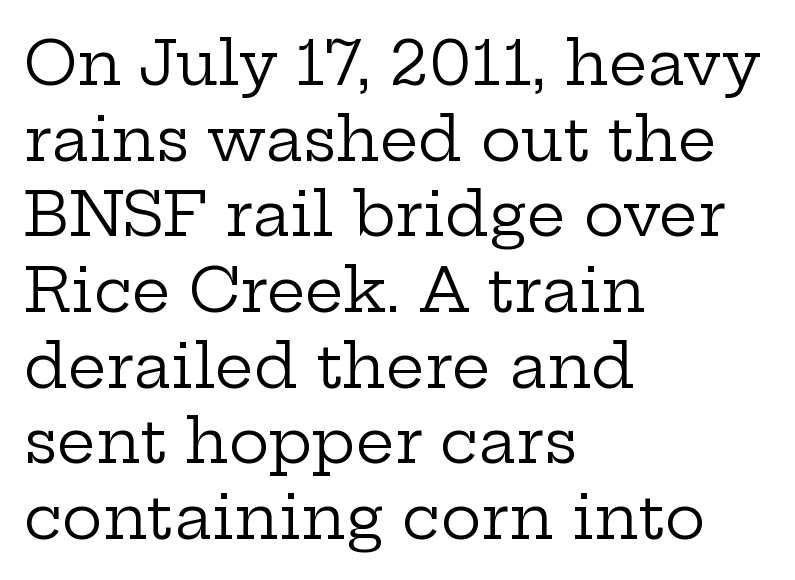
{"serif": "yes", "italic": "no", "bold": "no", "weight": "regular", "width": "wide", "stroke_contrast": "low", "x_height": "medium", "monospaced": "no", "underline": "no", "align": "left", "line_spacing_ratio": 1.24, "letter_spacing": "normal", "letter_spacing_em": 0.0, "glyph_px": 61}
